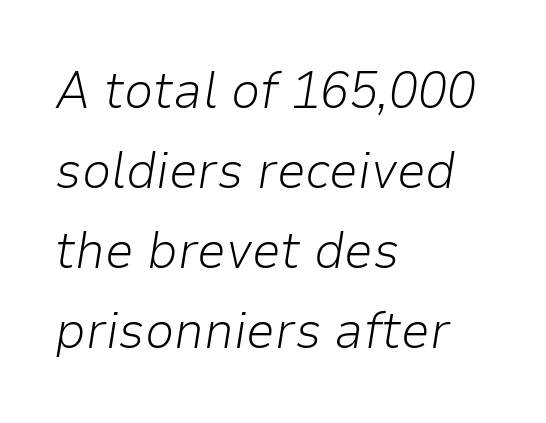
Q: Is the text bold? A: No.
Q: Is the text italic (slanted)? A: Yes, it leans right by about 9 degrees.
Q: Is the text underlined? A: No.
Q: How is the paragraph aligned? A: Left-aligned.
Q: Is the spacing between letters normal or unusually wide? A: Normal.
Q: Is the spacing between lines tight, normal or loose? A: Normal.
Q: Width (condensed, normal, or wide)? A: Normal.
Q: Stroke contrast? A: Low.
Q: x-height? A: Medium.
Q: Monospaced? A: No.
